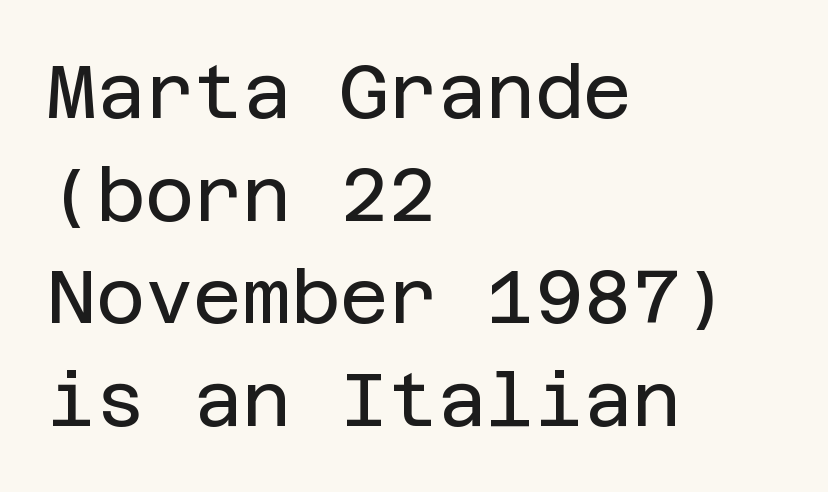
Q: Is the text bold? A: No.
Q: Is the text italic (slanted)? A: No, it is upright.
Q: Is the typeface a serif or a sans-serif typeface? A: Sans-serif.
Q: Is the text underlined? A: No.
Q: How is the paragraph aligned? A: Left-aligned.
Q: Is the spacing between letters normal or unusually wide? A: Normal.
Q: Is the spacing between lines tight, normal or loose? A: Normal.
Q: Width (condensed, normal, or wide)? A: Normal.
Q: Stroke contrast? A: Low.
Q: x-height? A: Large.
